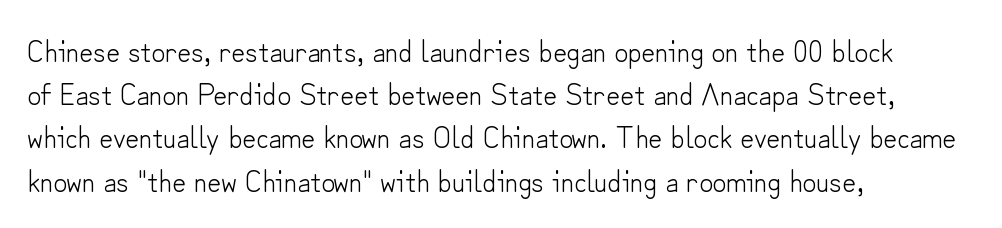
Students, observe: this is what conventionally led text looks like. The weight tops out at a normal text grade. Is there any slant? The stems are plumb. Teacher's note: observe the even left margin — that is flush-left alignment. Bare-footed words on every line.
